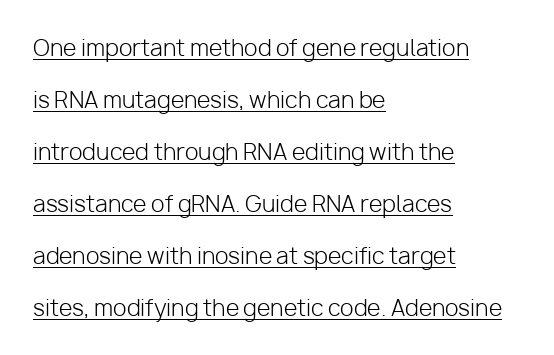
{"italic": "no", "bold": "no", "underline": "yes", "align": "left", "line_spacing": "loose", "line_spacing_ratio": 2.36, "letter_spacing": "normal", "letter_spacing_em": 0.0, "glyph_px": 22}
